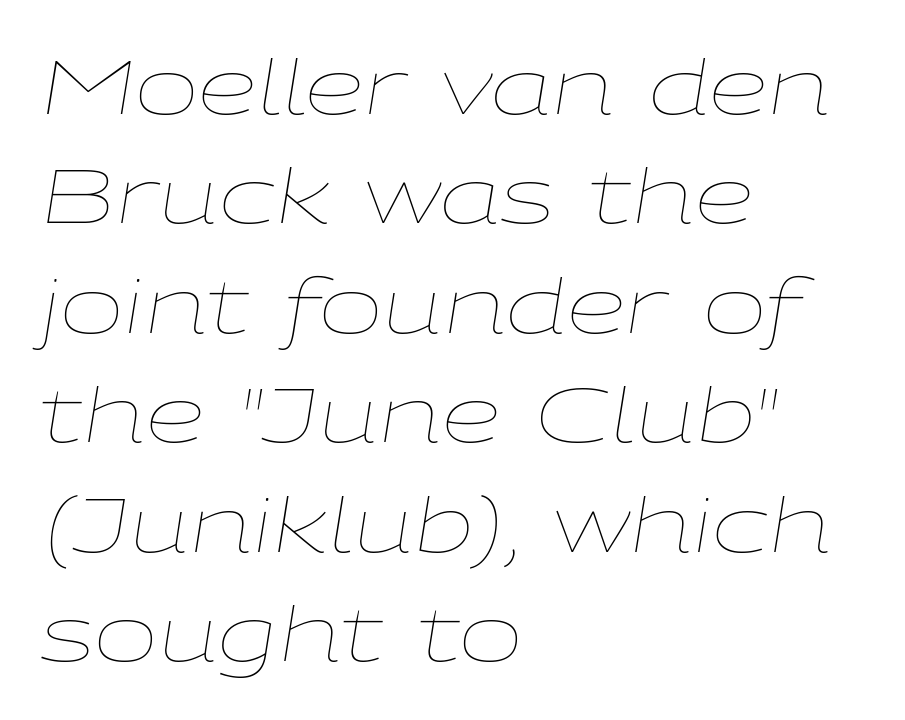
The image shows 76 px thin, wide type, italic (leaning right); set left-aligned, normal line spacing (1.44x), normal letter spacing, not underlined; low stroke contrast and a medium x-height.
